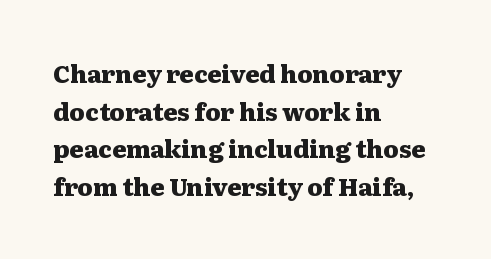
{"italic": "no", "bold": "yes", "underline": "no", "align": "left", "line_spacing": "normal", "line_spacing_ratio": 1.57, "letter_spacing": "normal", "letter_spacing_em": 0.0, "glyph_px": 24}
